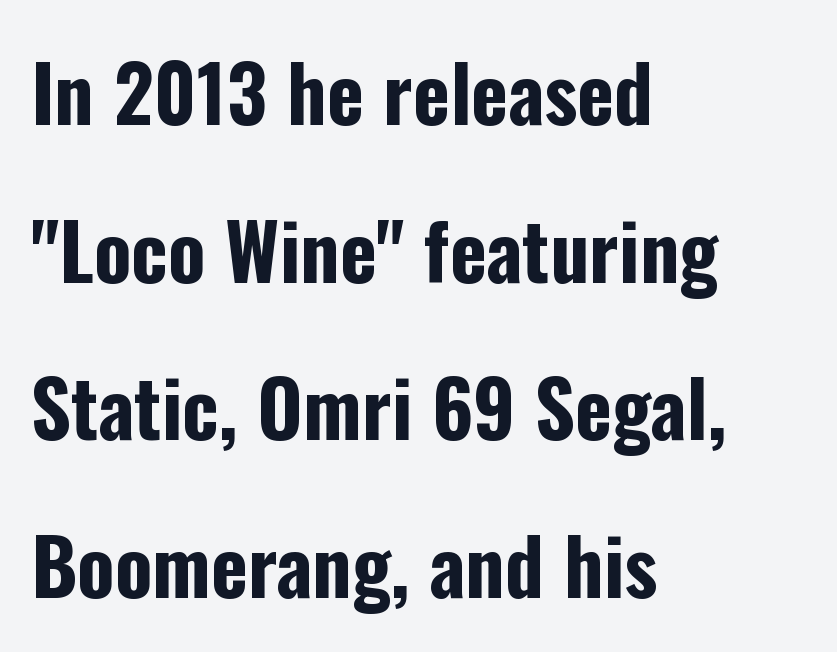
The image shows 78 px bold, condensed sans-serif type, upright; set left-aligned, loose line spacing (2.02x), normal letter spacing, not underlined; low stroke contrast and a medium x-height.
